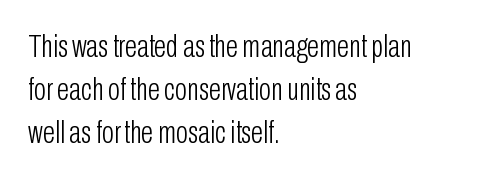
Q: Is the text bold? A: No.
Q: Is the text italic (slanted)? A: No, it is upright.
Q: Is the typeface a serif or a sans-serif typeface? A: Sans-serif.
Q: Is the text underlined? A: No.
Q: How is the paragraph aligned? A: Left-aligned.
Q: Is the spacing between letters normal or unusually wide? A: Normal.
Q: Is the spacing between lines tight, normal or loose? A: Normal.
Q: Width (condensed, normal, or wide)? A: Condensed.
Q: Stroke contrast? A: Low.
Q: x-height? A: Medium.
Q: Monospaced? A: No.
